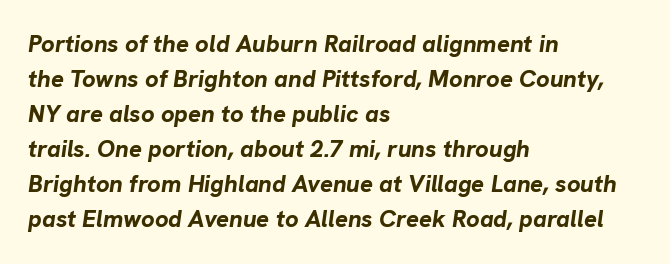
{"italic": "yes", "lean": "right", "slant_degrees": 8, "bold": "yes", "underline": "no", "align": "left", "line_spacing": "normal", "line_spacing_ratio": 1.46, "letter_spacing": "normal", "letter_spacing_em": 0.0, "glyph_px": 24}
